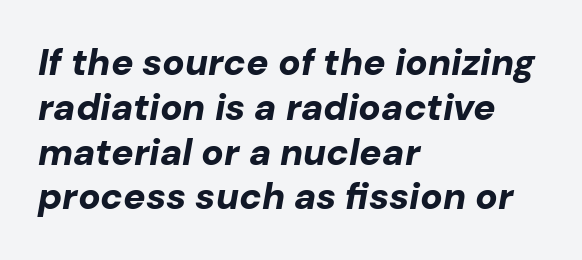
{"italic": "yes", "lean": "right", "slant_degrees": 10, "bold": "yes", "weight": "bold", "width": "normal", "stroke_contrast": "low", "x_height": "medium", "monospaced": "no", "underline": "no", "align": "left", "line_spacing_ratio": 1.21, "letter_spacing": "normal", "letter_spacing_em": 0.0, "glyph_px": 37}
